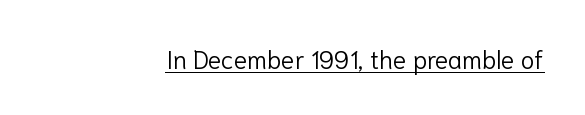
The image shows 25 px text type, upright; set normal letter spacing, underlined.
